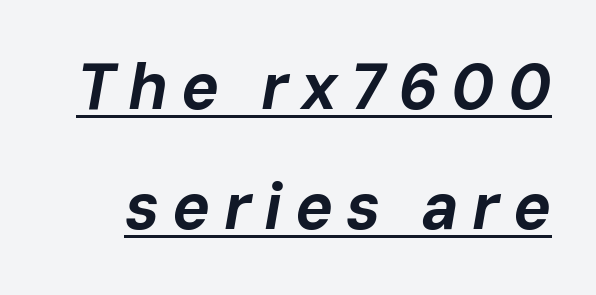
{"italic": "yes", "lean": "right", "slant_degrees": 10, "bold": "yes", "weight": "bold", "width": "normal", "stroke_contrast": "low", "x_height": "medium", "monospaced": "no", "underline": "yes", "line_spacing_ratio": 1.88, "letter_spacing": "wide", "letter_spacing_em": 0.2, "glyph_px": 64}
